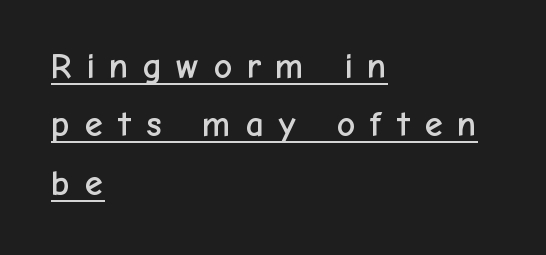
Q: Is the text italic (slanted)? A: No, it is upright.
Q: Is the typeface a serif or a sans-serif typeface? A: Sans-serif.
Q: Is the text underlined? A: Yes.
Q: How is the paragraph aligned? A: Left-aligned.
Q: Is the spacing between letters normal or unusually wide? A: Unusually wide.
Q: Is the spacing between lines tight, normal or loose? A: Normal.
Q: Width (condensed, normal, or wide)? A: Normal.
Q: Stroke contrast? A: Low.
Q: x-height? A: Medium.
Q: Monospaced? A: No.
